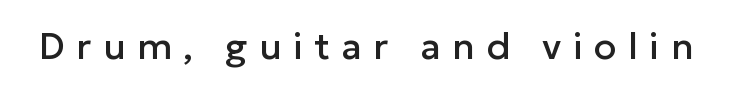
Q: Is the text italic (slanted)? A: No, it is upright.
Q: Is the typeface a serif or a sans-serif typeface? A: Sans-serif.
Q: Is the text underlined? A: No.
Q: Is the spacing between letters normal or unusually wide? A: Unusually wide.
Q: Width (condensed, normal, or wide)? A: Normal.
Q: Stroke contrast? A: Low.
Q: x-height? A: Medium.
Q: Monospaced? A: No.
